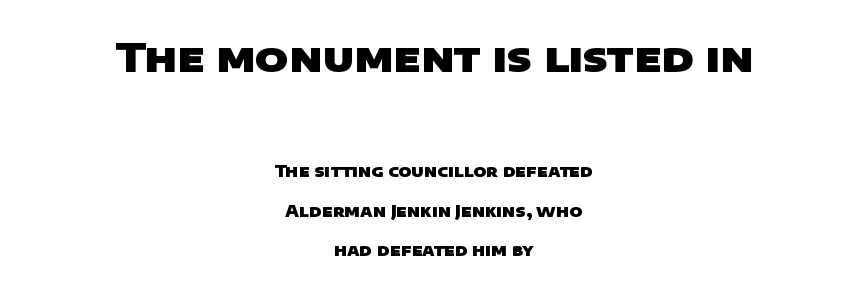
Q: Is the text bold? A: Yes.
Q: Is the typeface a serif or a sans-serif typeface? A: Sans-serif.
Q: Is the text underlined? A: No.
Q: How is the paragraph aligned? A: Centered.
Q: Is the spacing between letters normal or unusually wide? A: Normal.
Q: Is the spacing between lines tight, normal or loose? A: Loose.
Q: Which block of text is set in a larger size, the first (top) or the second (bottom)? A: The first (top) one.
Q: Width (condensed, normal, or wide)? A: Wide.
Q: Stroke contrast? A: Low.
Q: x-height? A: Large.
Q: Monospaced? A: No.
